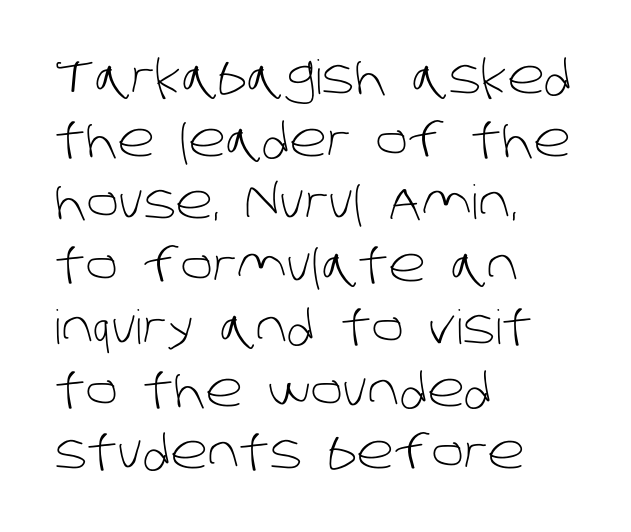
The letterforms sit shoulder to shoulder at normal distance. No feet cap the strokes, marking this as sans-serif type. Has an underline been added? It has not. Vertically, the passage feels balanced, rows spaced as you'd expect.
